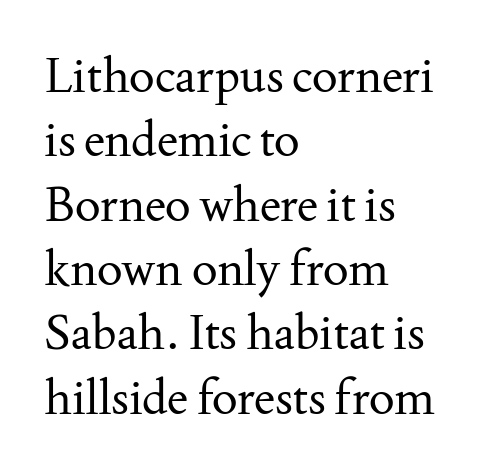
Q: Is the text bold? A: No.
Q: Is the text italic (slanted)? A: No, it is upright.
Q: Is the typeface a serif or a sans-serif typeface? A: Serif.
Q: Is the text underlined? A: No.
Q: How is the paragraph aligned? A: Left-aligned.
Q: Is the spacing between letters normal or unusually wide? A: Normal.
Q: Is the spacing between lines tight, normal or loose? A: Normal.
Q: Width (condensed, normal, or wide)? A: Normal.
Q: Stroke contrast? A: Medium.
Q: x-height? A: Small.
Q: Monospaced? A: No.
